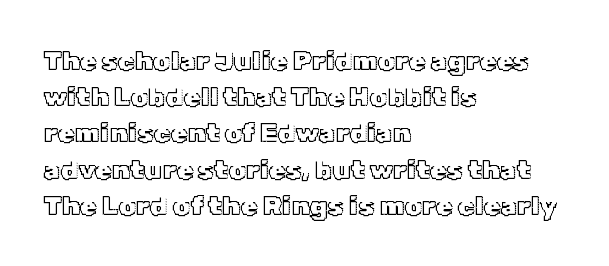
Q: Is the text italic (slanted)? A: No, it is upright.
Q: Is the text underlined? A: No.
Q: How is the paragraph aligned? A: Left-aligned.
Q: Is the spacing between letters normal or unusually wide? A: Normal.
Q: Is the spacing between lines tight, normal or loose? A: Normal.
